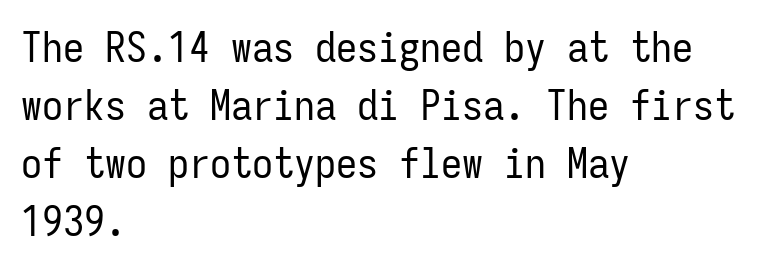
The weight would be labelled regular, book, light, or lighter still. Upright lettering throughout. You could call the tracking neutral — neither tight nor loose. Students, observe: this is what conventionally led text looks like. This rendering employs a face without finishing strokes, i.e., a sans-serif. Honestly, there is no underline to notice here at all.
